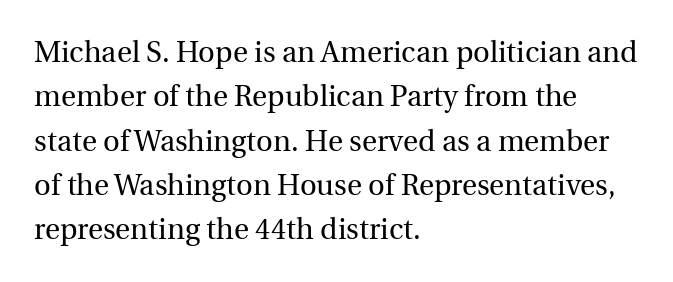
Weight: not bold — regular or lighter. Letterform terminals end in serifs throughout the passage. Proportional: the letters do not fall into vertical columns. Where is the straight margin? On the left. Designer's note — italics off, roman on. The words here are not underlined.
